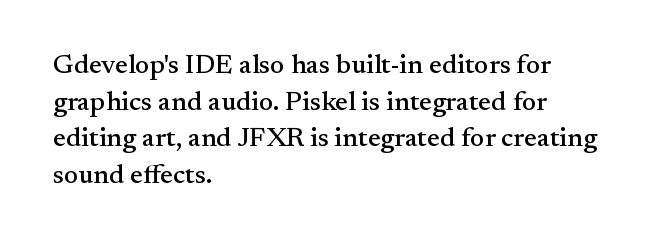
The image shows 27 px text type, upright; set left-aligned, normal line spacing (1.36x), normal letter spacing, not underlined.
